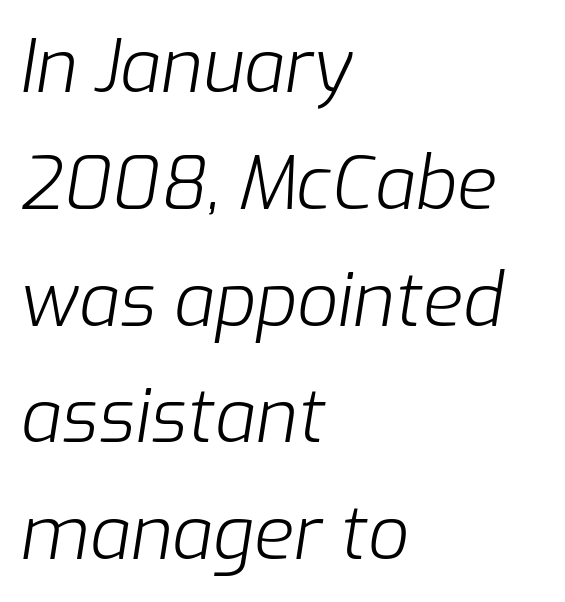
Heft: none added — not bold. If you drew a ruler down the left edge, every line would touch it. Words float on clear page, feet unadorned. Here the glyphs are tracked normally, forming tight word shapes. Regular leading.
